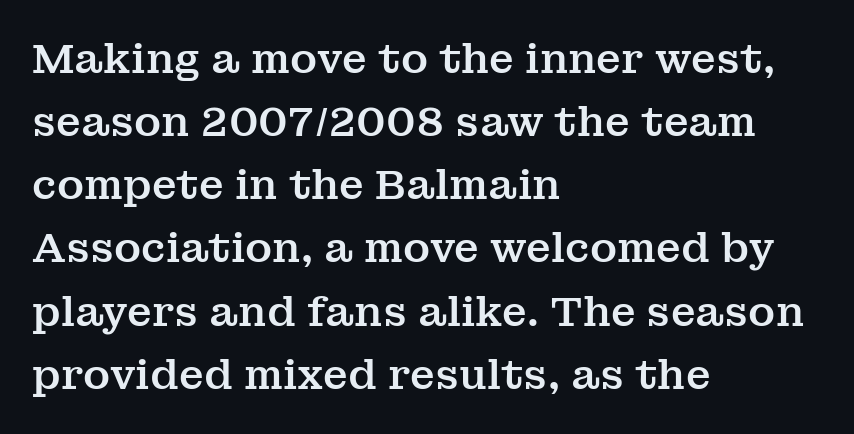
Q: Is the text italic (slanted)? A: No, it is upright.
Q: Is the typeface a serif or a sans-serif typeface? A: Serif.
Q: Is the text underlined? A: No.
Q: How is the paragraph aligned? A: Left-aligned.
Q: Is the spacing between letters normal or unusually wide? A: Normal.
Q: Is the spacing between lines tight, normal or loose? A: Normal.
Q: Width (condensed, normal, or wide)? A: Normal.
Q: Stroke contrast? A: Medium.
Q: x-height? A: Medium.
Q: Monospaced? A: No.
